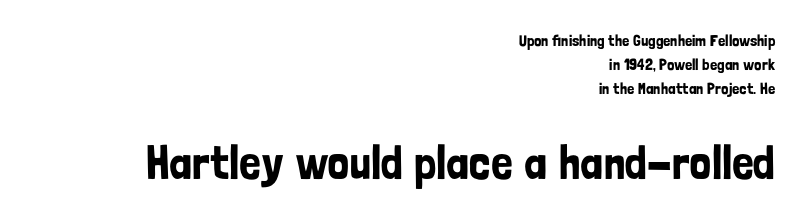
The image shows 48 px condensed sans-serif type, upright; set right-aligned, normal line spacing (1.5x), normal letter spacing, not underlined; the second (bottom) block is 3.0x larger; low stroke contrast and a medium x-height.
